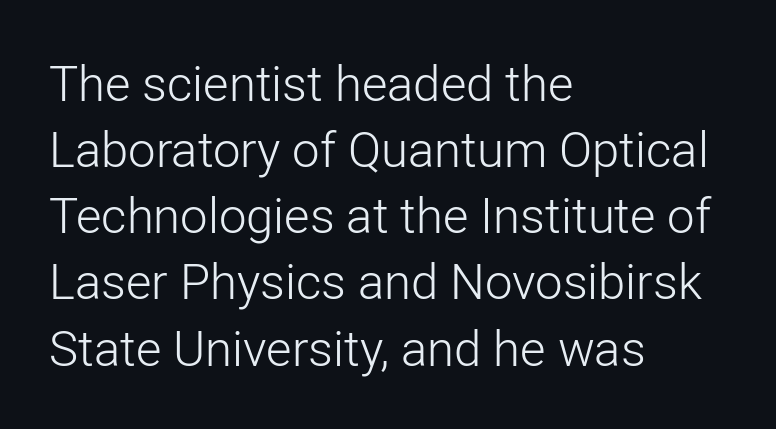
Q: Is the text bold? A: No.
Q: Is the text italic (slanted)? A: No, it is upright.
Q: Is the typeface a serif or a sans-serif typeface? A: Sans-serif.
Q: Is the text underlined? A: No.
Q: How is the paragraph aligned? A: Left-aligned.
Q: Is the spacing between letters normal or unusually wide? A: Normal.
Q: Is the spacing between lines tight, normal or loose? A: Normal.
Q: Width (condensed, normal, or wide)? A: Normal.
Q: Stroke contrast? A: Low.
Q: x-height? A: Medium.
Q: Monospaced? A: No.
